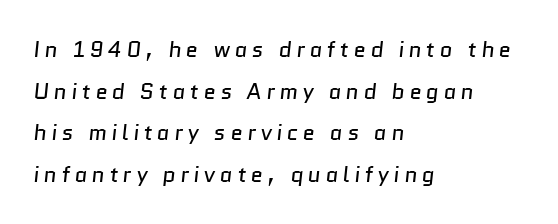
The image shows 22 px text type; set left-aligned, line spacing 1.89x, unusually wide letter spacing (+0.21 em), not underlined.
